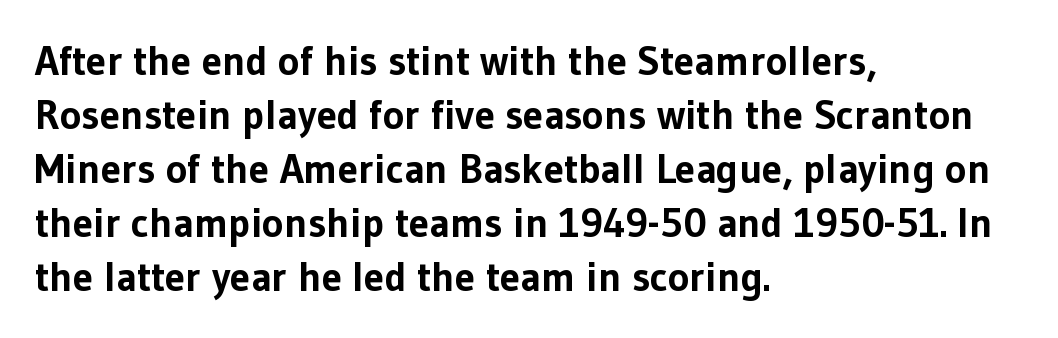
The image shows 41 px bold sans-serif type, upright; set left-aligned, normal line spacing (1.32x), normal letter spacing, not underlined; low stroke contrast and a medium x-height.
